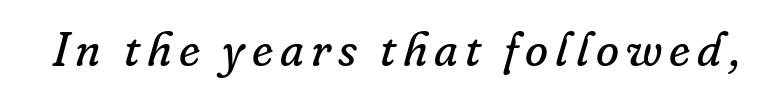
The image shows 47 px regular-weight serif type, italic (leaning right); set not underlined; low stroke contrast and a small x-height.
